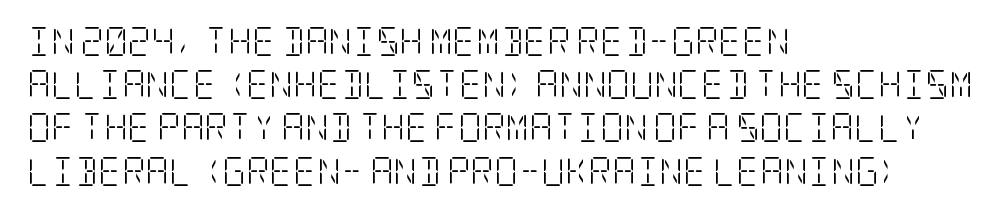
Check the space under the baseline: it is left empty. This is serif lettering, the kind often seen in printed books. Look at the tracking — it's just the regular setting, nothing added. Casual observation: everything's shoved over to the left. Characters remain perfectly vertical along every line.
